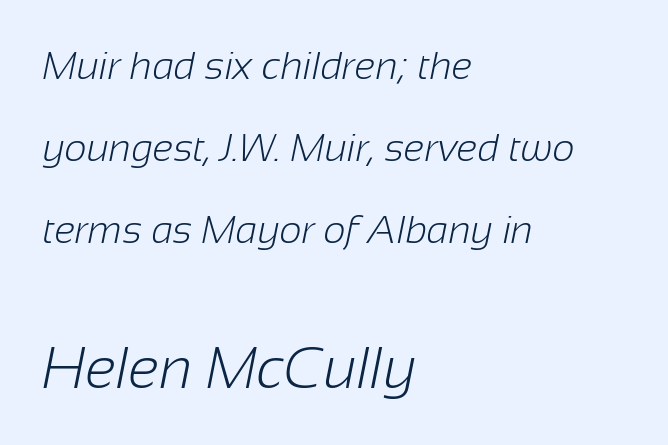
The image shows 58 px light sans-serif type; set left-aligned, loose line spacing (2.1x), normal letter spacing, not underlined; the second (bottom) block is 1.49x larger; low stroke contrast and a medium x-height.
